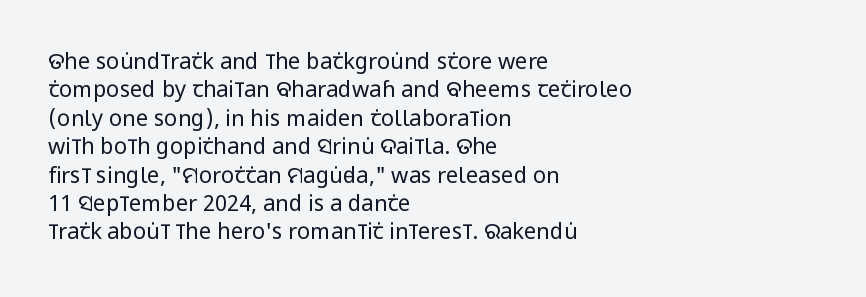
Rule under the text: the space is simply empty. Honestly, the letter spacing is just normal — you wouldn't notice it. The font's upright variant was chosen for this text. The strokes are not fattened; the text isn't bold. Layout note: lines flush left. The designer left line spacing at the default.
